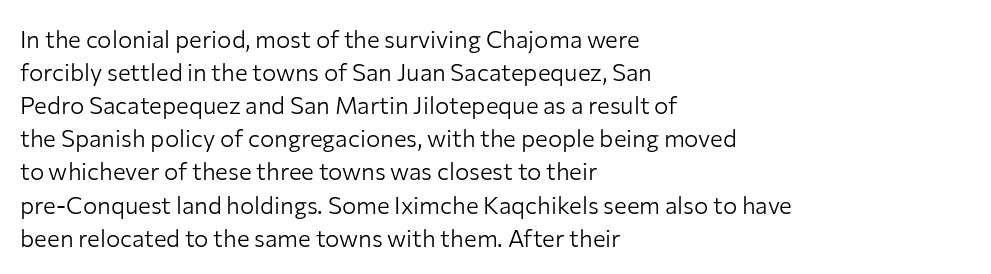
The image shows 24 px text type, upright; set left-aligned, normal line spacing (1.38x), normal letter spacing, not underlined.
